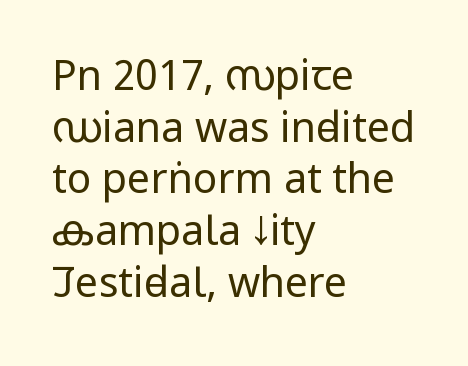
{"serif": "no", "italic": "no", "bold": "no", "weight": "regular", "width": "condensed", "stroke_contrast": "low", "x_height": "large", "monospaced": "no", "underline": "no", "align": "left", "line_spacing": "normal", "line_spacing_ratio": 1.26, "letter_spacing": "normal", "letter_spacing_em": 0.0, "glyph_px": 41}
